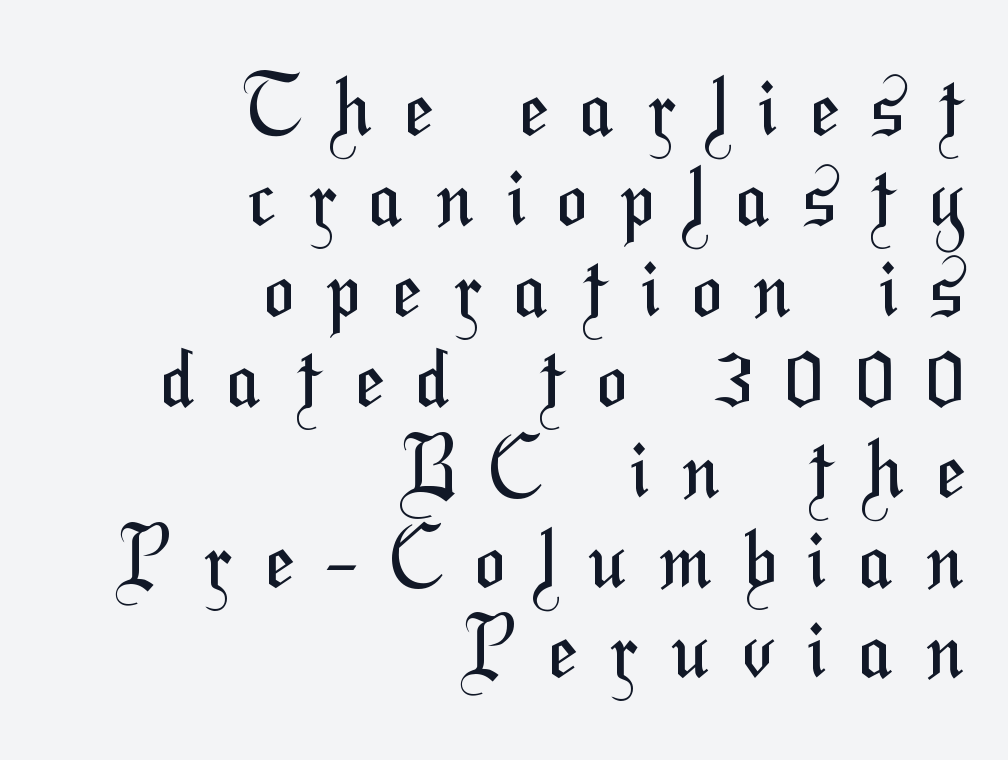
The rendering uses natural spacing where letterforms have individual widths. The letterforms sit at book weight or below. Compared with typical paragraphs, the rows here are closer together. The words here are not underlined. This rendering employs a face without finishing strokes, i.e., a sans-serif.
